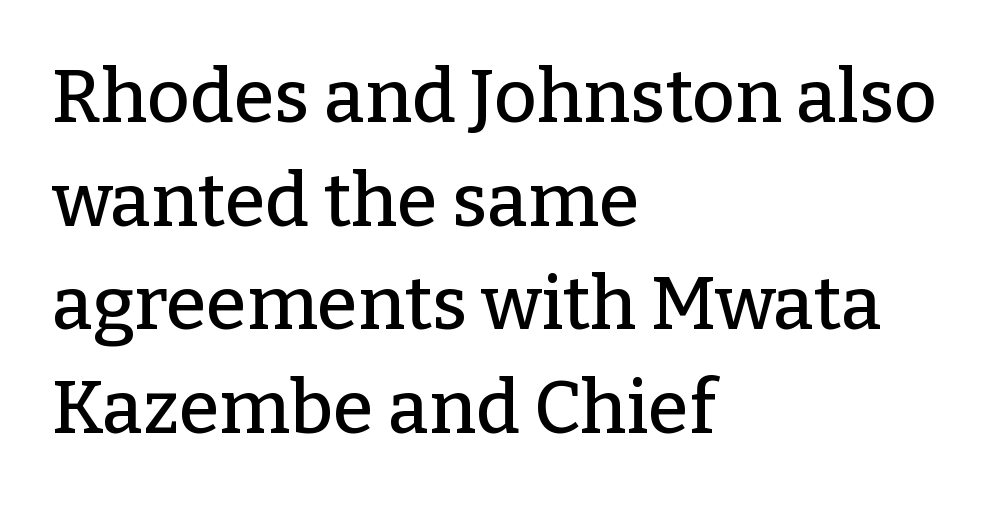
Q: Is the text italic (slanted)? A: No, it is upright.
Q: Is the typeface a serif or a sans-serif typeface? A: Serif.
Q: Is the text underlined? A: No.
Q: How is the paragraph aligned? A: Left-aligned.
Q: Is the spacing between letters normal or unusually wide? A: Normal.
Q: Is the spacing between lines tight, normal or loose? A: Normal.
Q: Width (condensed, normal, or wide)? A: Normal.
Q: Stroke contrast? A: Low.
Q: x-height? A: Medium.
Q: Monospaced? A: No.
